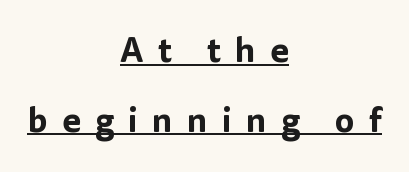
Leading is clearly above the norm, producing a sparse column. In terms of letterspacing, this is a distinctly airy, spread setting. A typesetter would mark this as roman, not italic. These lines are rendered in a variable-pitch font.
